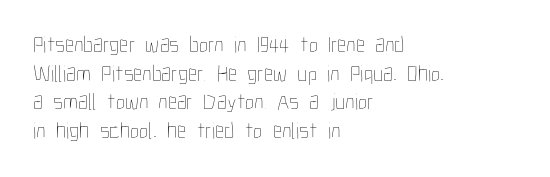
The image shows 23 px text type, upright; set left-aligned, normal line spacing (1.25x), normal letter spacing, not underlined.
